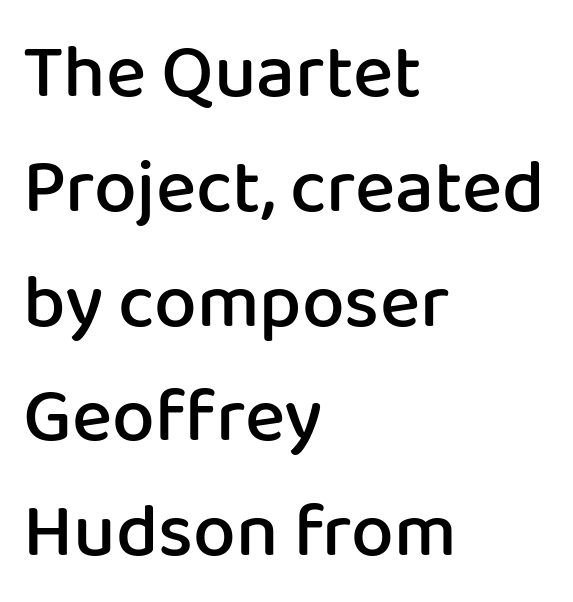
{"serif": "no", "italic": "no", "bold": "semi", "weight": "semibold", "width": "normal", "stroke_contrast": "low", "x_height": "medium", "monospaced": "no", "underline": "no", "align": "left", "line_spacing": "normal", "line_spacing_ratio": 1.51, "letter_spacing": "normal", "letter_spacing_em": 0.0, "glyph_px": 76}
